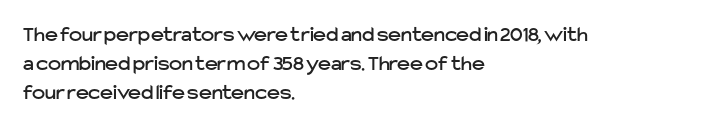
Q: Is the text italic (slanted)? A: No, it is upright.
Q: Is the text underlined? A: No.
Q: How is the paragraph aligned? A: Left-aligned.
Q: Is the spacing between letters normal or unusually wide? A: Normal.
Q: Is the spacing between lines tight, normal or loose? A: Normal.
